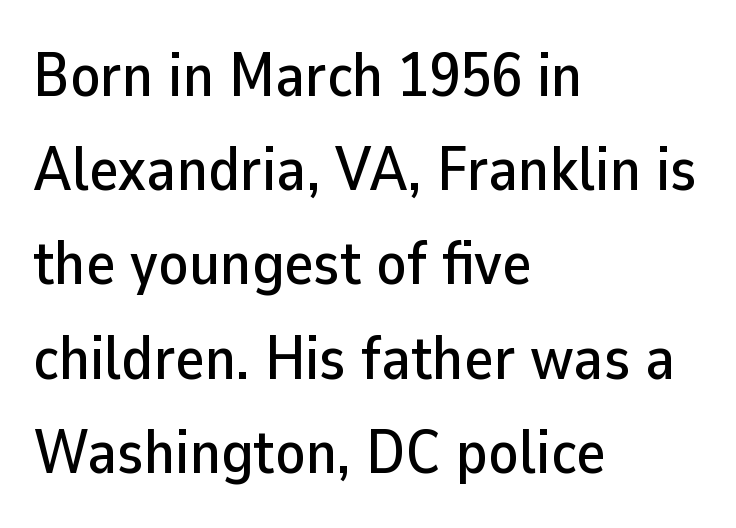
Q: Is the text italic (slanted)? A: No, it is upright.
Q: Is the typeface a serif or a sans-serif typeface? A: Sans-serif.
Q: Is the text underlined? A: No.
Q: How is the paragraph aligned? A: Left-aligned.
Q: Is the spacing between letters normal or unusually wide? A: Normal.
Q: Is the spacing between lines tight, normal or loose? A: Normal.
Q: Width (condensed, normal, or wide)? A: Normal.
Q: Stroke contrast? A: Low.
Q: x-height? A: Medium.
Q: Monospaced? A: No.
